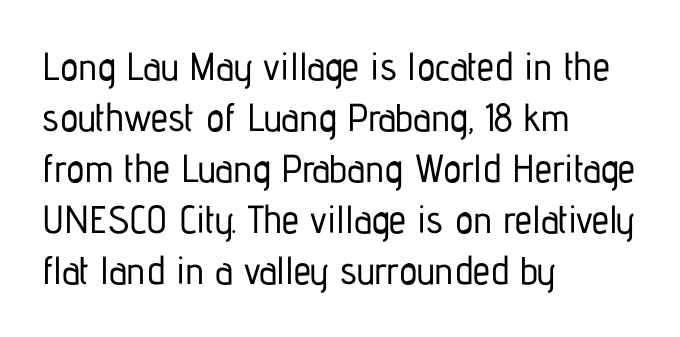
Q: Is the text italic (slanted)? A: No, it is upright.
Q: Is the typeface a serif or a sans-serif typeface? A: Sans-serif.
Q: Is the text underlined? A: No.
Q: How is the paragraph aligned? A: Left-aligned.
Q: Is the spacing between letters normal or unusually wide? A: Normal.
Q: Is the spacing between lines tight, normal or loose? A: Normal.
Q: Width (condensed, normal, or wide)? A: Condensed.
Q: Stroke contrast? A: Low.
Q: x-height? A: Medium.
Q: Monospaced? A: No.
